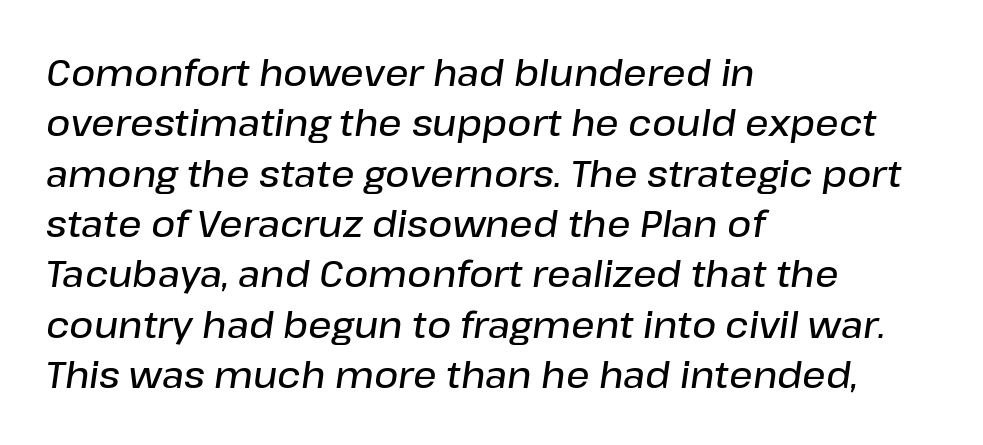
Weight check: semibold — heavier than regular, not quite bold. Regarding leading, the lines here are spaced in the standard way. The line texture is even and compact thanks to regular tracking. Think of a printed novel: that variable character pitch is what you see here. The text carries the slant typical of an italic or oblique font.
